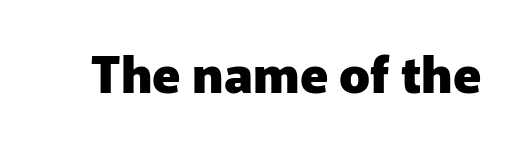
The image shows 51 px heavy sans-serif type, upright; set normal letter spacing, not underlined; low stroke contrast and a medium x-height.
